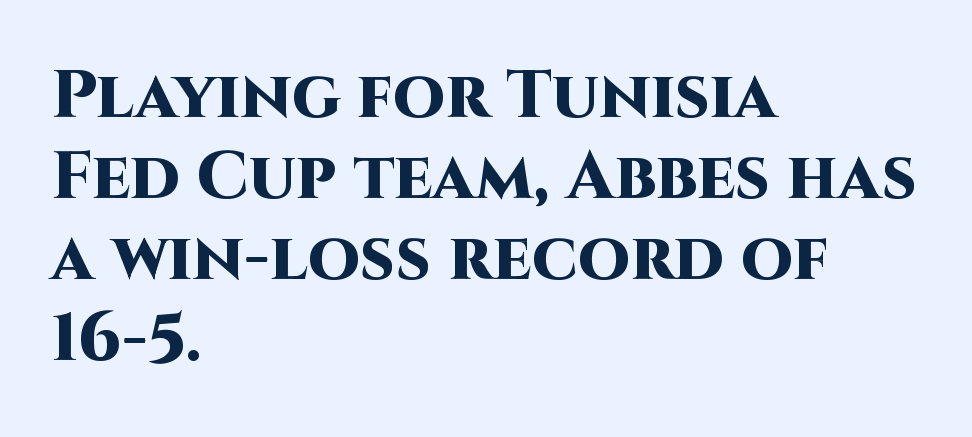
Q: Is the text bold? A: Yes.
Q: Is the text italic (slanted)? A: No, it is upright.
Q: Is the typeface a serif or a sans-serif typeface? A: Sans-serif.
Q: Is the text underlined? A: No.
Q: How is the paragraph aligned? A: Left-aligned.
Q: Is the spacing between letters normal or unusually wide? A: Normal.
Q: Width (condensed, normal, or wide)? A: Normal.
Q: Stroke contrast? A: High.
Q: x-height? A: Large.
Q: Monospaced? A: No.
